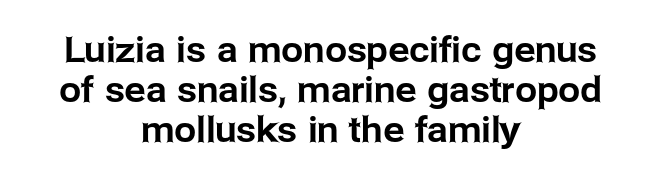
{"serif": "no", "italic": "no", "width": "normal", "stroke_contrast": "low", "x_height": "medium", "monospaced": "no", "underline": "no", "align": "center", "line_spacing": "tight", "line_spacing_ratio": 1.14, "letter_spacing": "normal", "letter_spacing_em": 0.0, "glyph_px": 35}
